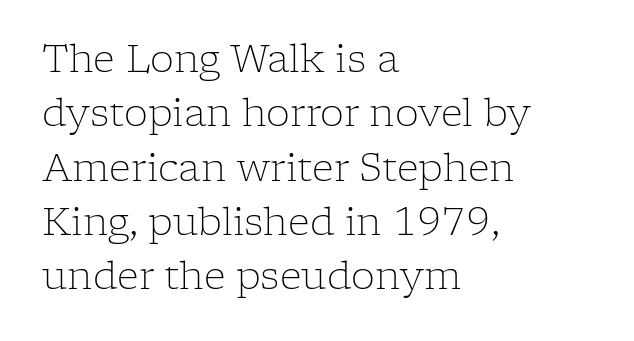
Q: Is the text bold? A: No.
Q: Is the text italic (slanted)? A: No, it is upright.
Q: Is the typeface a serif or a sans-serif typeface? A: Serif.
Q: Is the text underlined? A: No.
Q: How is the paragraph aligned? A: Left-aligned.
Q: Is the spacing between letters normal or unusually wide? A: Normal.
Q: Is the spacing between lines tight, normal or loose? A: Normal.
Q: Width (condensed, normal, or wide)? A: Normal.
Q: Stroke contrast? A: Low.
Q: x-height? A: Medium.
Q: Monospaced? A: No.
